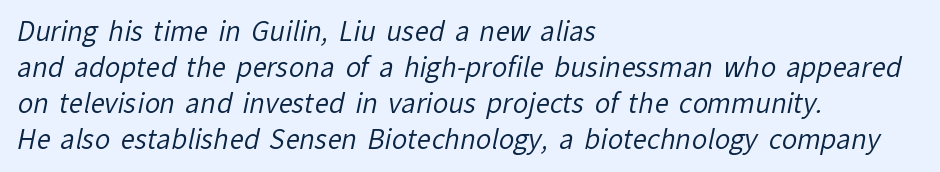
A normal amount of white space separates one row of letters from the next. Stems here are at most as thick as an everyday book face. A classic flush-left, rag-right setting is used for this passage. The zone under the glyphs is completely vacant.
